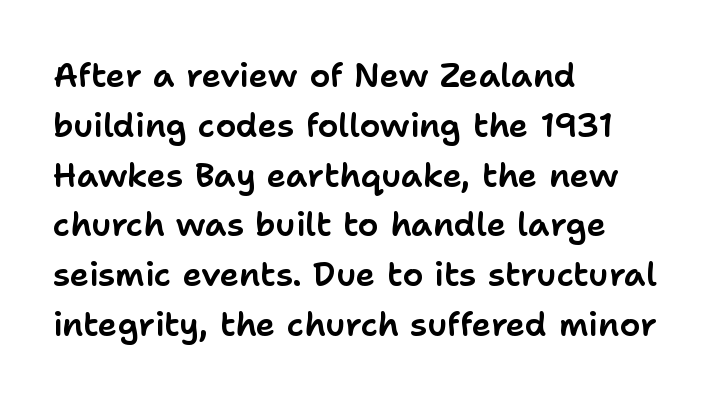
Proportional: the letters do not fall into vertical columns. A typesetter would call this leading conventional body-copy spacing. Underlining? Definitely not there. Designer's note — italics off, roman on. A classic flush-left, rag-right setting is used for this passage. What stands out about the letter spacing? Nothing — it is the standard amount.
